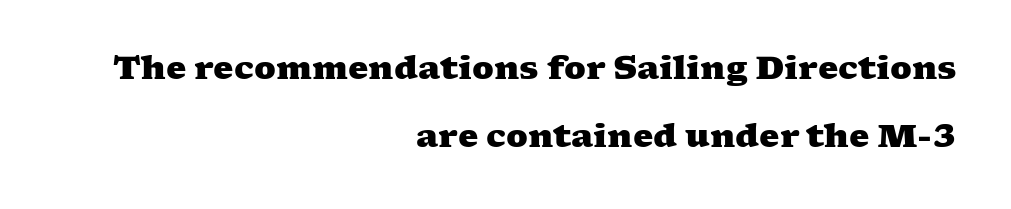
The image shows 32 px heavy, wide serif type; set right-aligned, loose line spacing (2.11x), normal letter spacing, not underlined; medium stroke contrast and a medium x-height.
